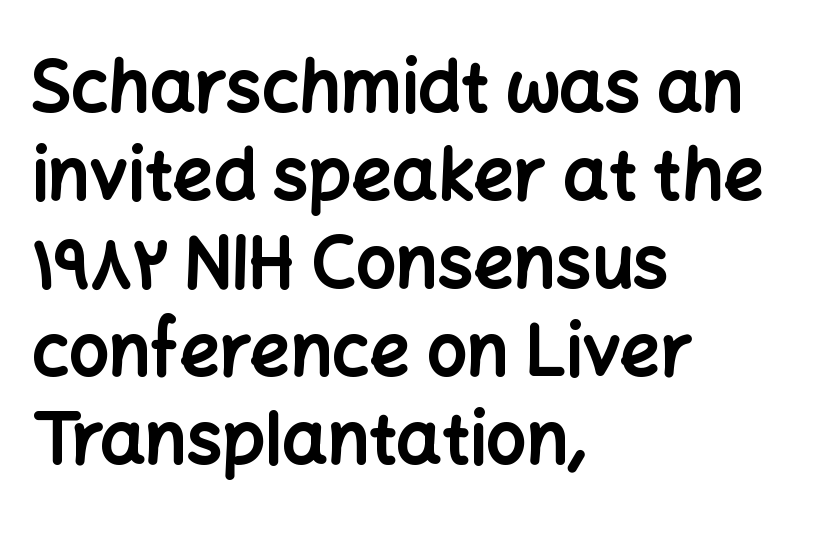
Type style note: lacks serifs. Does extra space separate the letters? No, they use regular spacing. Does the weight exceed regular? Yes, all the way to bold. Style check: upright. This sample has the flowing, uneven cadence of proportional lettering. Honestly, there is no underline to notice here at all.
